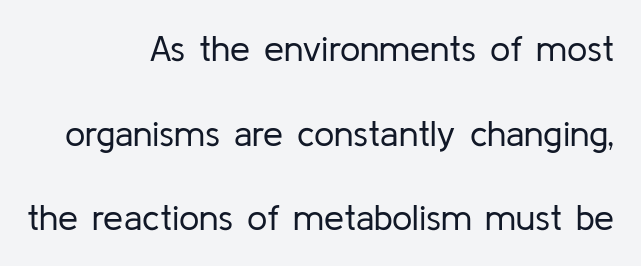
The image shows 36 px regular-weight sans-serif type, upright; set right-aligned, loose line spacing (2.35x), normal letter spacing, not underlined; low stroke contrast and a medium x-height.
